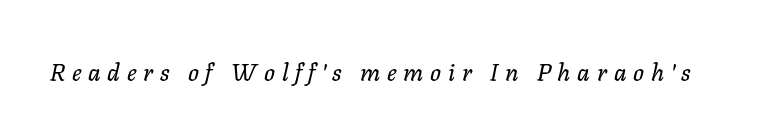
Q: Is the text italic (slanted)? A: Yes, it leans right by about 11 degrees.
Q: Is the text underlined? A: No.
Q: Is the spacing between letters normal or unusually wide? A: Unusually wide.
